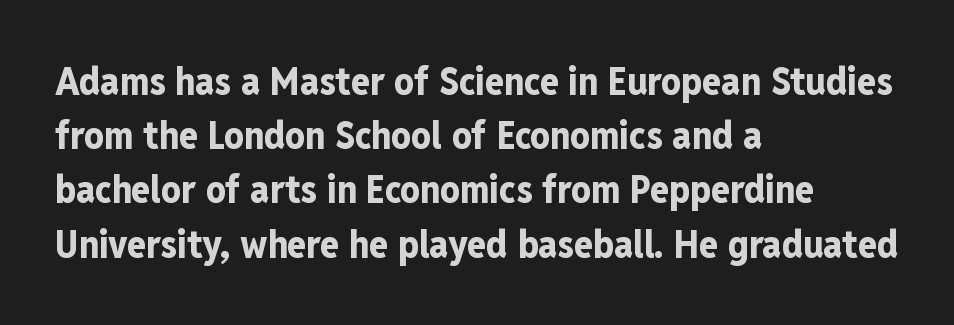
Character widths vary here, with narrow letters taking less room than wide ones. The passage shown stacks its lines at a standard gap. A classic flush-left, rag-right setting is used for this passage. Decoration check: the copy has no underline. No extra tracking has been applied to these lines. Is this a sans? Yes — the strokes have no serifs.
